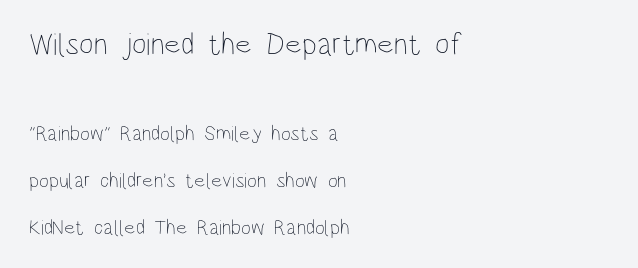
The baseline area is clear. The rendering keeps characters at their native spacing. Reading down the column, the eye jumps a long way to each next line. A student would call this left alignment; a typographer would say flush left, rag right. Whoever set this made the first block the dominant, larger element. The letters look calm and open, with moderate or lighter stems.
